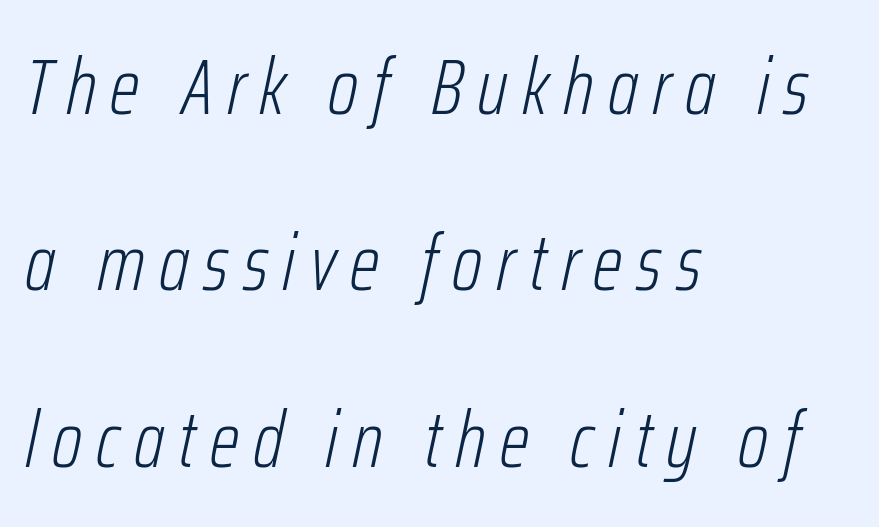
Q: Is the text bold? A: No.
Q: Is the text italic (slanted)? A: Yes, it leans right by about 12 degrees.
Q: Is the text underlined? A: No.
Q: How is the paragraph aligned? A: Left-aligned.
Q: Is the spacing between lines tight, normal or loose? A: Loose.
Q: Width (condensed, normal, or wide)? A: Condensed.
Q: Stroke contrast? A: Low.
Q: x-height? A: Medium.
Q: Monospaced? A: No.
